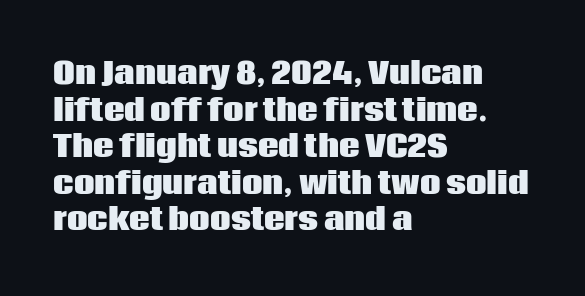
{"serif": "no", "italic": "no", "bold": "yes", "weight": "heavy", "width": "normal", "stroke_contrast": "low", "x_height": "large", "monospaced": "no", "underline": "no", "align": "left", "line_spacing": "normal", "line_spacing_ratio": 1.26, "letter_spacing": "normal", "letter_spacing_em": 0.0, "glyph_px": 29}
